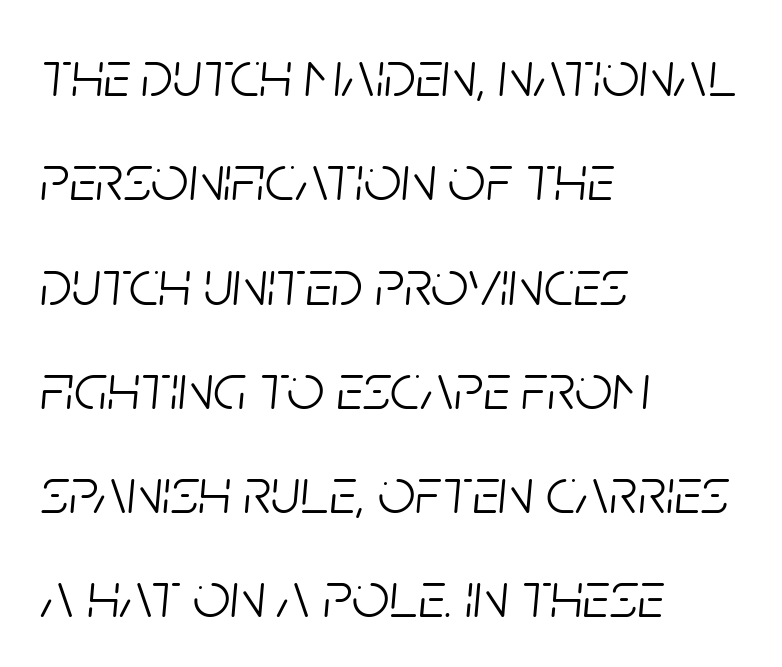
{"italic": "yes", "lean": "right", "slant_degrees": 5, "bold": "no", "weight": "light", "width": "condensed", "stroke_contrast": "low", "x_height": "large", "monospaced": "no", "underline": "no", "align": "left", "line_spacing": "normal", "line_spacing_ratio": 1.58, "letter_spacing": "normal", "letter_spacing_em": 0.0, "glyph_px": 66}
